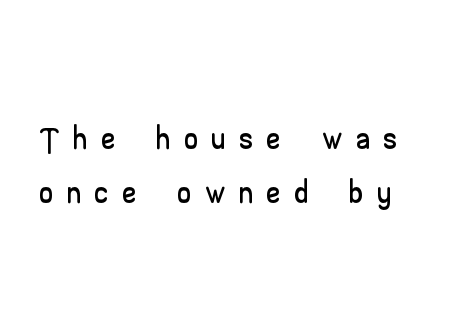
Substantial extra tracking has been applied to these lines. The designer went with a sans here, leaving each stem footless. This sample has the flowing, uneven cadence of proportional lettering. These lines were composed using upright roman letters.
